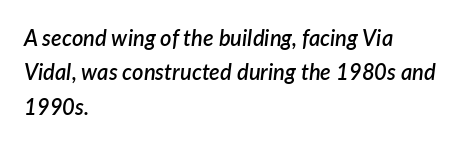
Default kerning and tracking; the words read as compact shapes. Any mark beneath the type? The region is blank. Short and long lines alike share a common starting point at left. The rows are spaced the way most documents space them. Quick note: italic. The letters are semibold — heavier than regular but short of a full bold.
